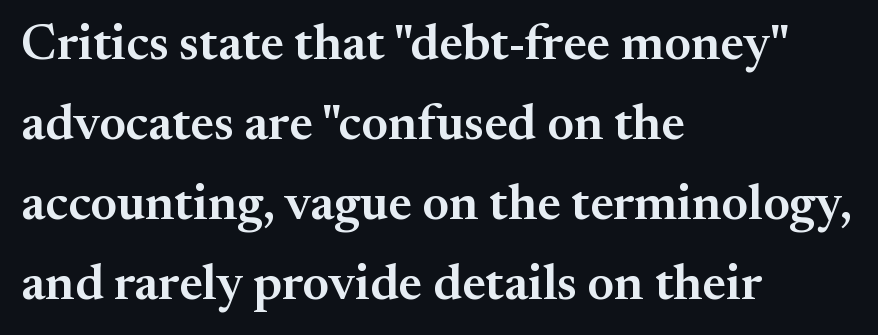
Q: Is the text bold? A: Semi-bold.
Q: Is the text italic (slanted)? A: No, it is upright.
Q: Is the typeface a serif or a sans-serif typeface? A: Serif.
Q: Is the text underlined? A: No.
Q: How is the paragraph aligned? A: Left-aligned.
Q: Is the spacing between letters normal or unusually wide? A: Normal.
Q: Is the spacing between lines tight, normal or loose? A: Normal.
Q: Width (condensed, normal, or wide)? A: Normal.
Q: Stroke contrast? A: Medium.
Q: x-height? A: Small.
Q: Monospaced? A: No.
